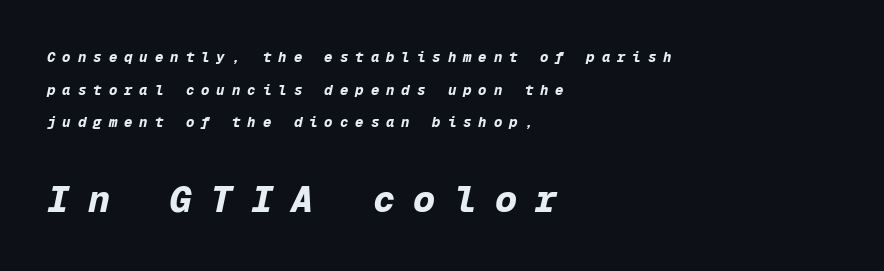
The specimen reads as italic at a glance. Every character here occupies the same horizontal width, giving the sample a typewriter-like rhythm. Display-style spreading of the glyphs; the letterfit is very open. Leading: increased. Typographic density is high because the face is bold. Type without underlining.
